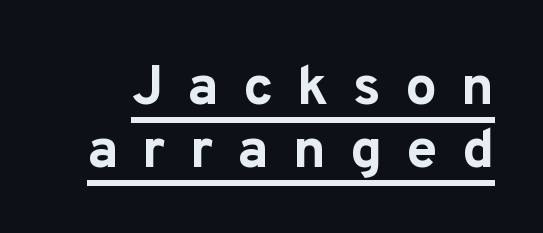
Compared with typical paragraphs, the rows here are closer together. The rendering uses a bold face; every stroke is thick and dark. The tracking jumps out immediately: characters are airy and widely separated. A rule runs beneath these lines of type. The type sits square on the baseline with zero lean.
